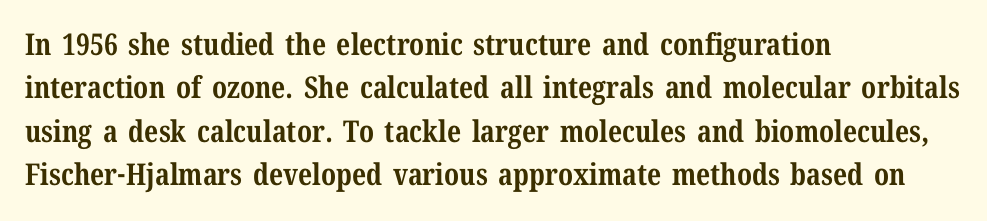
Q: Is the text bold? A: Yes.
Q: Is the text italic (slanted)? A: No, it is upright.
Q: Is the typeface a serif or a sans-serif typeface? A: Serif.
Q: Is the text underlined? A: No.
Q: How is the paragraph aligned? A: Left-aligned.
Q: Is the spacing between letters normal or unusually wide? A: Normal.
Q: Is the spacing between lines tight, normal or loose? A: Normal.
Q: Width (condensed, normal, or wide)? A: Normal.
Q: Stroke contrast? A: Medium.
Q: x-height? A: Medium.
Q: Monospaced? A: No.
